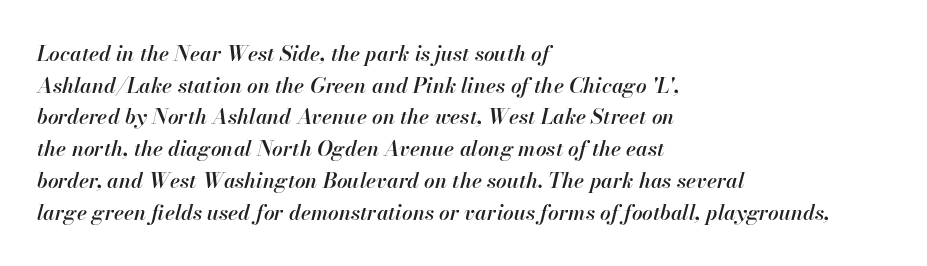
The image shows 21 px text type, italic (leaning right); set left-aligned, normal line spacing (1.51x), normal letter spacing, not underlined.
